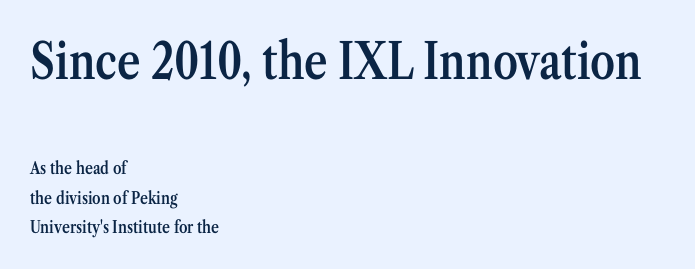
{"serif": "yes", "italic": "no", "bold": "semi", "weight": "semibold", "width": "condensed", "stroke_contrast": "medium", "x_height": "medium", "monospaced": "no", "underline": "no", "align": "left", "line_spacing_ratio": 1.74, "letter_spacing": "normal", "letter_spacing_em": 0.0, "larger_block": "first", "size_ratio": 2.94, "glyph_px": 50}
